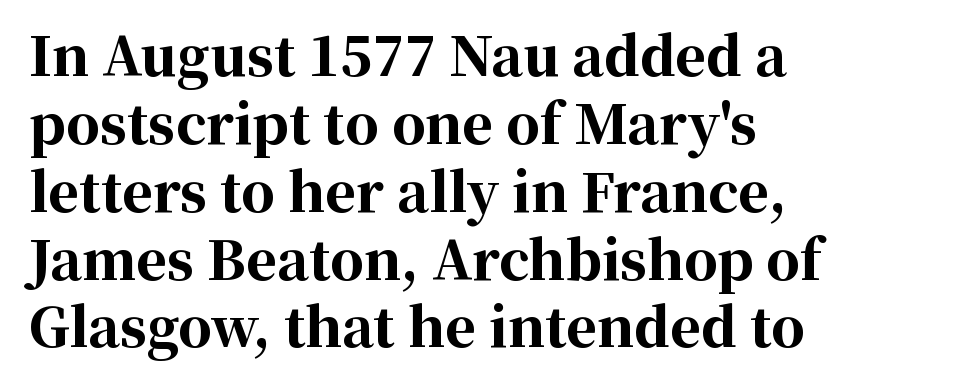
The image shows 53 px bold serif type, upright; set left-aligned, normal line spacing (1.28x), normal letter spacing, not underlined; high stroke contrast and a medium x-height.
